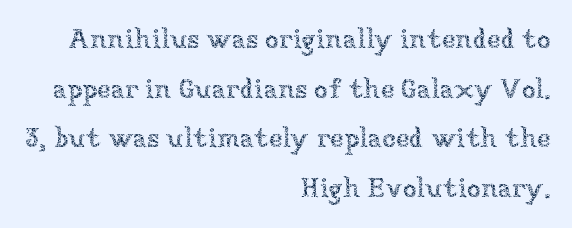
Q: Is the text bold? A: No.
Q: Is the text italic (slanted)? A: No, it is upright.
Q: Is the text underlined? A: No.
Q: How is the paragraph aligned? A: Right-aligned.
Q: Is the spacing between letters normal or unusually wide? A: Normal.
Q: Width (condensed, normal, or wide)? A: Normal.
Q: Stroke contrast? A: Low.
Q: x-height? A: Medium.
Q: Monospaced? A: No.
